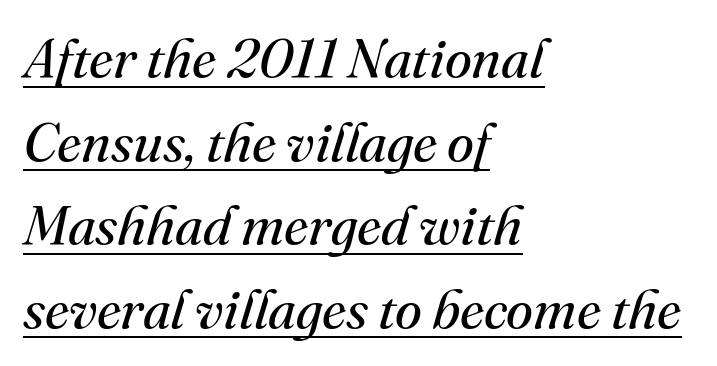
Q: Is the text bold? A: No.
Q: Is the text italic (slanted)? A: Yes, it leans right by about 16 degrees.
Q: Is the typeface a serif or a sans-serif typeface? A: Serif.
Q: Is the text underlined? A: Yes.
Q: How is the paragraph aligned? A: Left-aligned.
Q: Is the spacing between letters normal or unusually wide? A: Normal.
Q: Is the spacing between lines tight, normal or loose? A: Normal.
Q: Width (condensed, normal, or wide)? A: Normal.
Q: Stroke contrast? A: Medium.
Q: x-height? A: Small.
Q: Monospaced? A: No.
